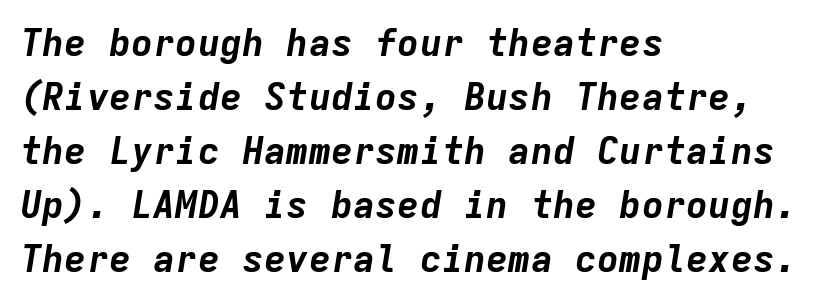
The words here are not underlined. The rendering uses typewriter-style spacing with identical character cells. Does the leading feel generous? No, just average. Horizontally, the lines are justified to the leading edge only. Nobody touched the tracking dial on this one. When letters slant like this, we call the style italic.
